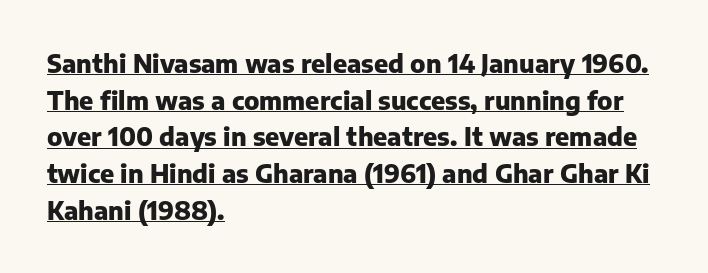
{"italic": "no", "bold": "yes", "underline": "yes", "align": "left", "line_spacing": "normal", "line_spacing_ratio": 1.47, "letter_spacing": "normal", "letter_spacing_em": 0.0, "glyph_px": 25}
